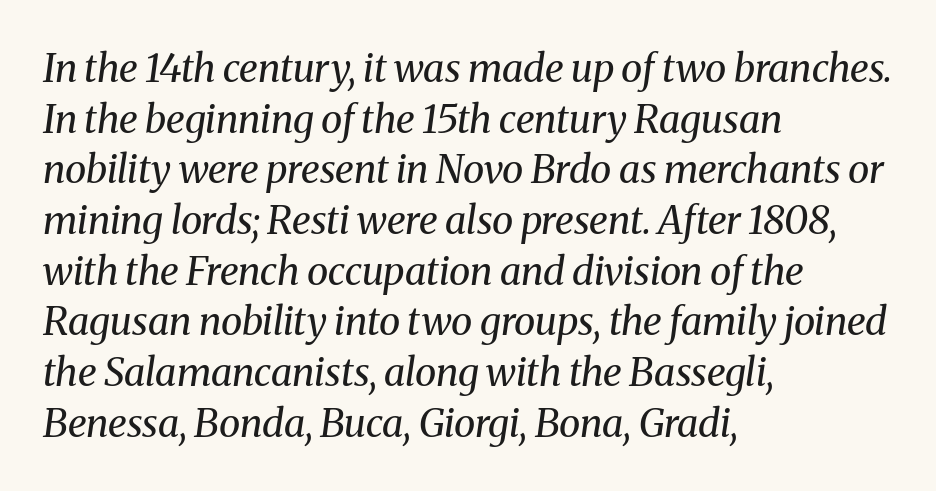
Left-aligned paragraph, ragged on the right. You could not count columns in this text — the font is proportionally spaced. Regular leading. The letterforms sit at book weight or below. Has an underline been added? It has not. Nobody touched the tracking dial on this one.
